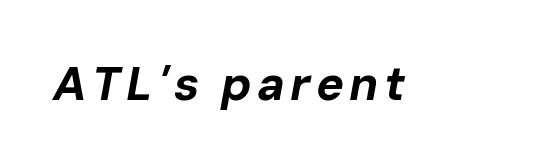
The image shows 47 px bold type, italic (leaning right); set not underlined; low stroke contrast and a medium x-height.
